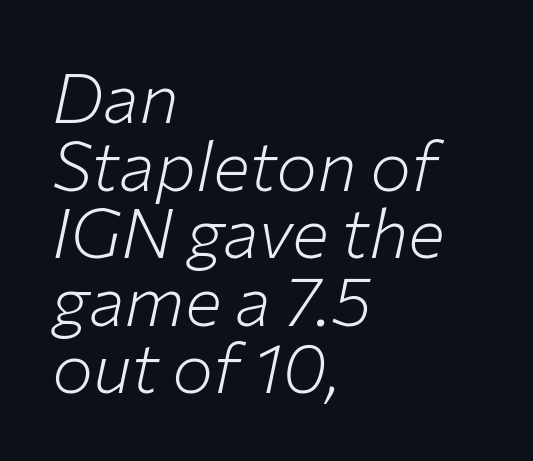
The image shows 69 px light type, italic (leaning right); set left-aligned, tight line spacing (0.98x), normal letter spacing, not underlined; low stroke contrast and a medium x-height.
